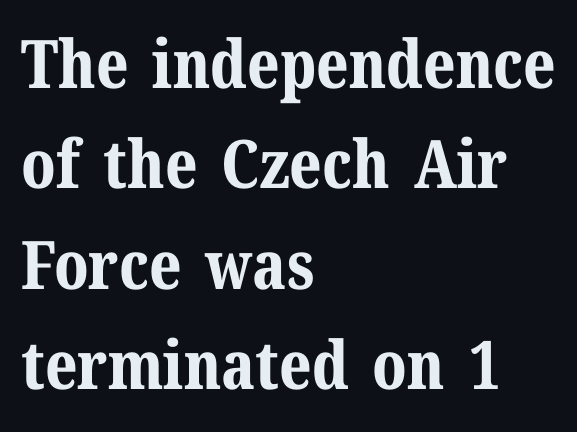
Q: Is the text bold? A: Yes.
Q: Is the text italic (slanted)? A: No, it is upright.
Q: Is the typeface a serif or a sans-serif typeface? A: Serif.
Q: Is the text underlined? A: No.
Q: How is the paragraph aligned? A: Left-aligned.
Q: Is the spacing between letters normal or unusually wide? A: Normal.
Q: Is the spacing between lines tight, normal or loose? A: Normal.
Q: Width (condensed, normal, or wide)? A: Normal.
Q: Stroke contrast? A: Medium.
Q: x-height? A: Medium.
Q: Monospaced? A: No.
